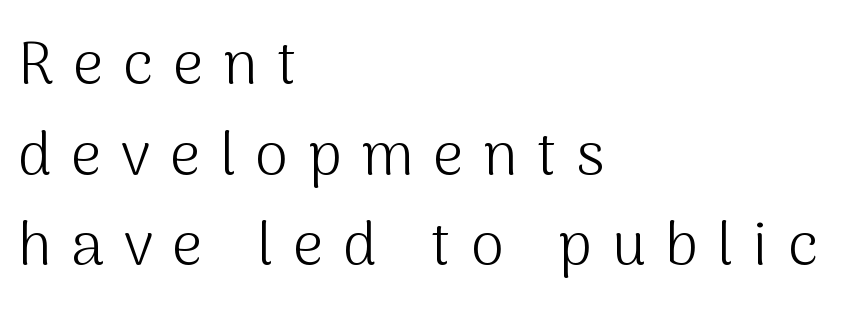
Note the varied advance widths — an 'i' is clearly narrower than an 'm'. Glance below the letters and you will spot only blank space. Caption: expanded tracking, letters set apart. Serifs: no, the terminals of the letterforms are clean.
